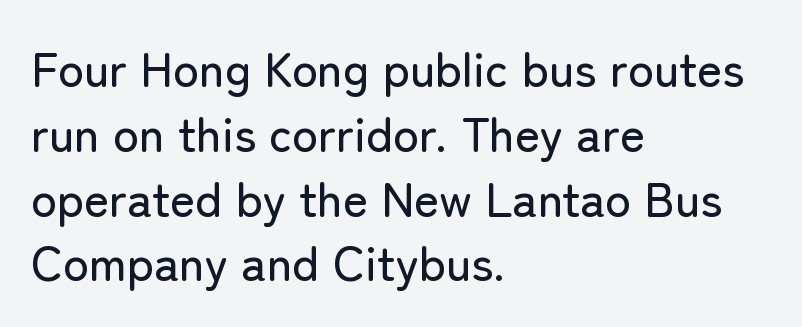
Q: Is the text italic (slanted)? A: No, it is upright.
Q: Is the typeface a serif or a sans-serif typeface? A: Sans-serif.
Q: Is the text underlined? A: No.
Q: How is the paragraph aligned? A: Left-aligned.
Q: Is the spacing between letters normal or unusually wide? A: Normal.
Q: Is the spacing between lines tight, normal or loose? A: Normal.
Q: Width (condensed, normal, or wide)? A: Normal.
Q: Stroke contrast? A: Low.
Q: x-height? A: Medium.
Q: Monospaced? A: No.
